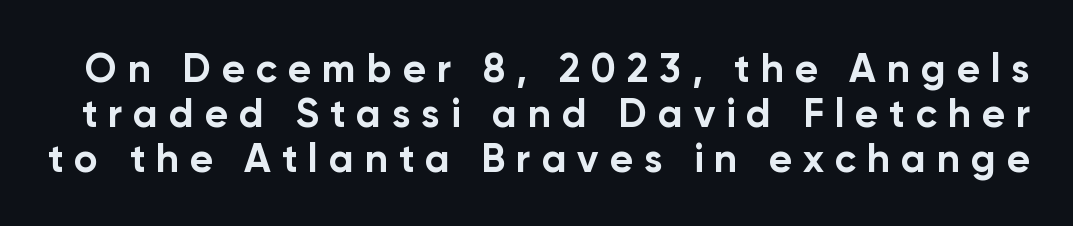
Q: Is the text bold? A: Yes.
Q: Is the text italic (slanted)? A: No, it is upright.
Q: Is the typeface a serif or a sans-serif typeface? A: Sans-serif.
Q: Is the text underlined? A: No.
Q: Is the spacing between letters normal or unusually wide? A: Unusually wide.
Q: Is the spacing between lines tight, normal or loose? A: Tight.
Q: Width (condensed, normal, or wide)? A: Normal.
Q: Stroke contrast? A: Low.
Q: x-height? A: Medium.
Q: Monospaced? A: No.
